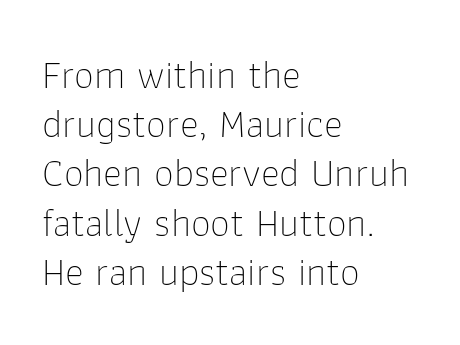
{"serif": "no", "italic": "no", "bold": "no", "weight": "thin", "width": "normal", "stroke_contrast": "low", "x_height": "medium", "monospaced": "no", "underline": "no", "align": "left", "line_spacing_ratio": 1.23, "letter_spacing": "normal", "letter_spacing_em": 0.0, "glyph_px": 40}
